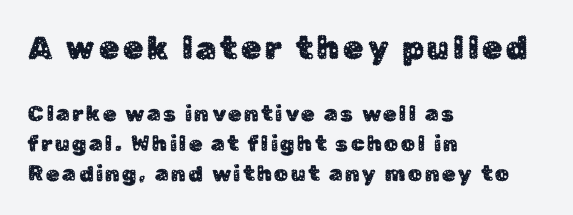
Q: Is the text italic (slanted)? A: No, it is upright.
Q: Is the typeface a serif or a sans-serif typeface? A: Sans-serif.
Q: Is the text underlined? A: No.
Q: How is the paragraph aligned? A: Left-aligned.
Q: Is the spacing between lines tight, normal or loose? A: Normal.
Q: Which block of text is set in a larger size, the first (top) or the second (bottom)? A: The first (top) one.
Q: Width (condensed, normal, or wide)? A: Normal.
Q: Stroke contrast? A: Low.
Q: x-height? A: Medium.
Q: Monospaced? A: No.
